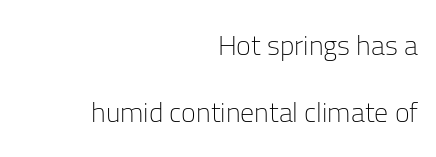
Q: Is the text bold? A: No.
Q: Is the text italic (slanted)? A: No, it is upright.
Q: Is the typeface a serif or a sans-serif typeface? A: Sans-serif.
Q: Is the text underlined? A: No.
Q: How is the paragraph aligned? A: Right-aligned.
Q: Is the spacing between letters normal or unusually wide? A: Normal.
Q: Is the spacing between lines tight, normal or loose? A: Loose.
Q: Width (condensed, normal, or wide)? A: Normal.
Q: Stroke contrast? A: Low.
Q: x-height? A: Medium.
Q: Monospaced? A: No.
